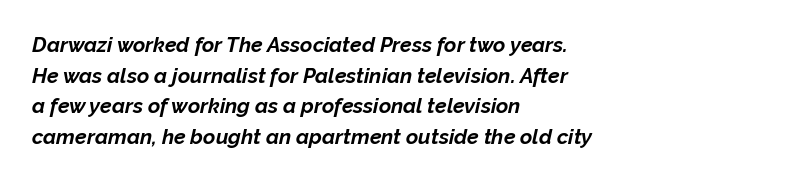
Line starts are locked; line ends wander. Caption: standard tracking, unaltered. Each glyph is drawn with heavy, bold strokes. Rendered with sloped, italic letterforms. These lines sit exactly where default settings would place them. Check the space under the baseline: it is left empty.
